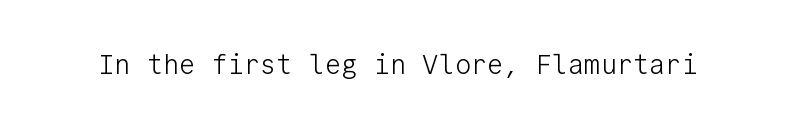
The image shows 27 px text type, upright; set normal letter spacing, not underlined.
